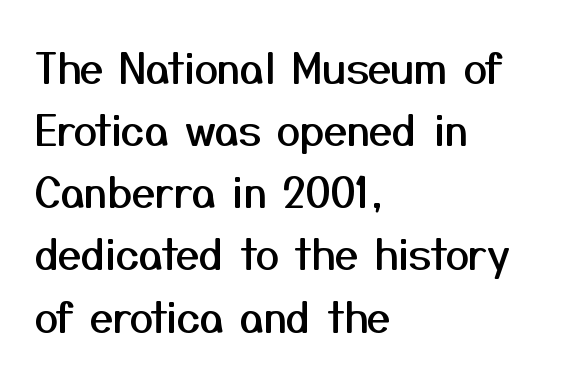
Q: Is the text italic (slanted)? A: No, it is upright.
Q: Is the typeface a serif or a sans-serif typeface? A: Sans-serif.
Q: Is the text underlined? A: No.
Q: How is the paragraph aligned? A: Left-aligned.
Q: Is the spacing between letters normal or unusually wide? A: Normal.
Q: Is the spacing between lines tight, normal or loose? A: Normal.
Q: Width (condensed, normal, or wide)? A: Normal.
Q: Stroke contrast? A: Medium.
Q: x-height? A: Medium.
Q: Monospaced? A: No.
